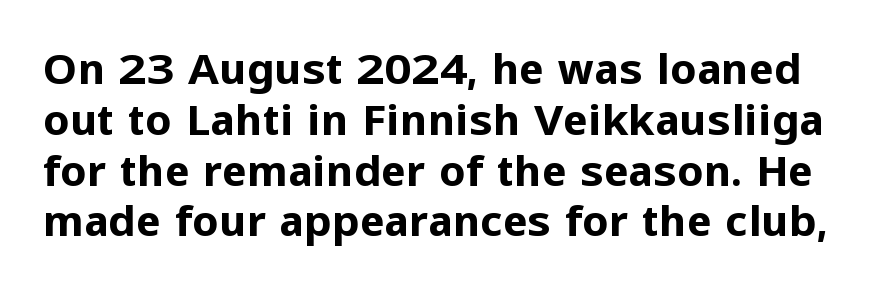
Q: Is the text bold? A: Yes.
Q: Is the text italic (slanted)? A: No, it is upright.
Q: Is the typeface a serif or a sans-serif typeface? A: Sans-serif.
Q: Is the text underlined? A: No.
Q: Is the spacing between letters normal or unusually wide? A: Normal.
Q: Width (condensed, normal, or wide)? A: Normal.
Q: Stroke contrast? A: Low.
Q: x-height? A: Medium.
Q: Monospaced? A: No.
